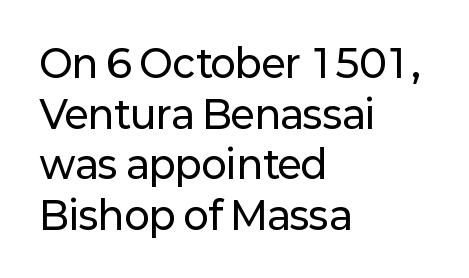
The face used here is proportionally spaced, like ordinary book or web type. Does the copy run flush right? No — it runs flush left. This sample keeps an unexceptional amount of space between lines. The rendering keeps characters at their native spacing. Does the type have serifs? No, each stem ends abruptly. Any mark beneath the type? The region is blank.
